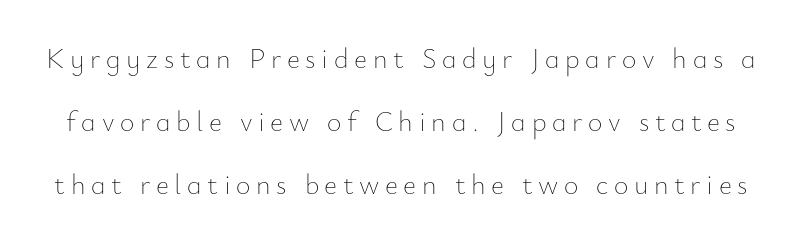
The image shows 28 px thin type, upright; set loose line spacing (2.25x), unusually wide letter spacing (+0.2 em), not underlined; low stroke contrast and a small x-height.
